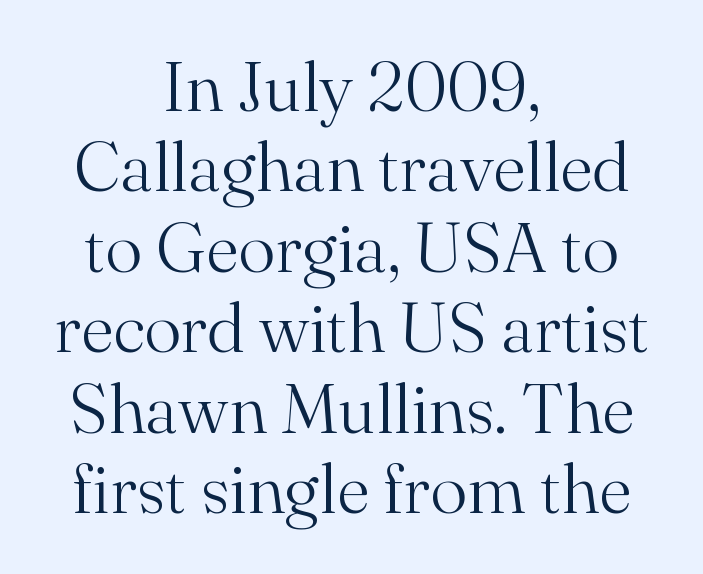
The image shows 70 px light serif type, upright; set centered, tight line spacing (1.15x), normal letter spacing, not underlined; medium stroke contrast and a small x-height.
